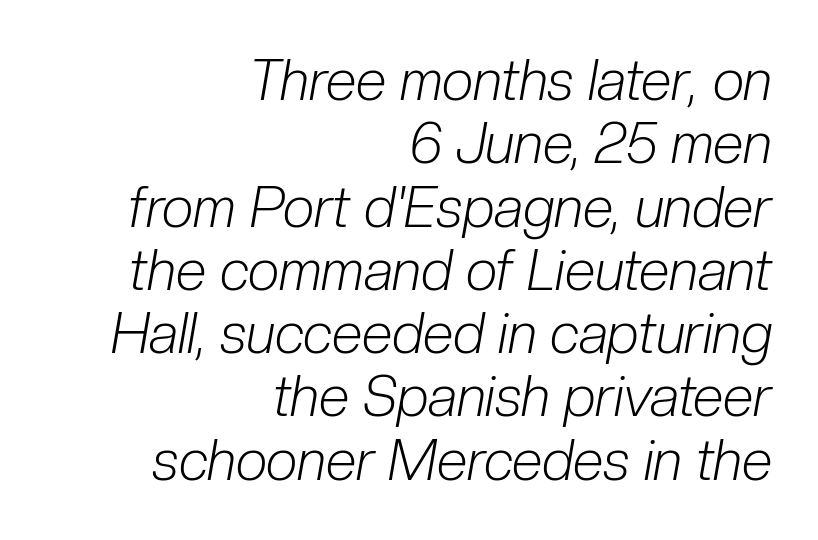
{"italic": "yes", "lean": "right", "slant_degrees": 10, "bold": "no", "weight": "light", "width": "condensed", "stroke_contrast": "low", "x_height": "medium", "monospaced": "no", "underline": "no", "align": "right", "line_spacing": "tight", "line_spacing_ratio": 1.13, "letter_spacing": "normal", "letter_spacing_em": 0.0, "glyph_px": 56}
